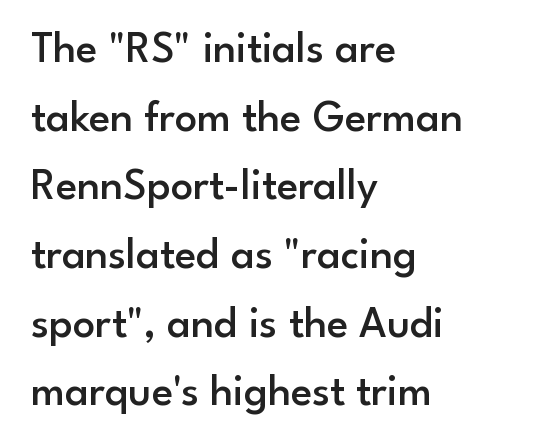
{"serif": "no", "italic": "no", "bold": "semi", "weight": "semibold", "width": "normal", "stroke_contrast": "low", "x_height": "small", "monospaced": "no", "underline": "no", "align": "left", "line_spacing": "normal", "line_spacing_ratio": 1.56, "letter_spacing": "normal", "letter_spacing_em": 0.0, "glyph_px": 44}
